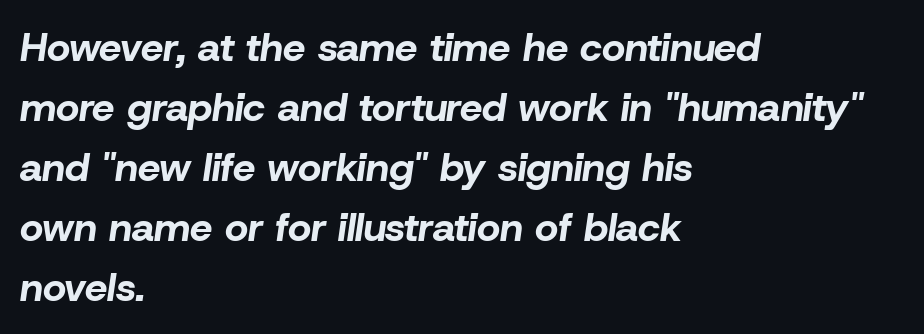
The image shows 40 px bold type, italic (leaning right); set left-aligned, normal line spacing (1.5x), normal letter spacing, not underlined; low stroke contrast and a medium x-height.
